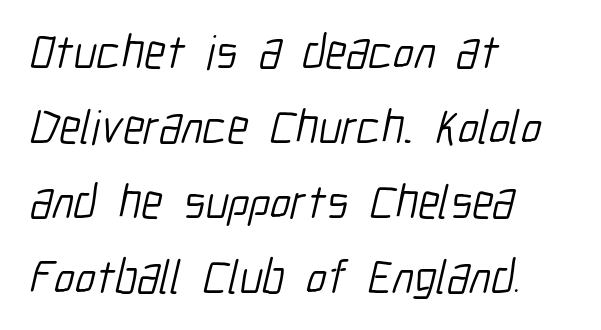
Letters have the restrained weight of plain body copy at most. Students, note that the glyphs here touch the page at normal intervals. Do the characters align in a grid? No, the font is proportional. Rows of type keep a routine distance in the vertical direction. Type without underlining.
